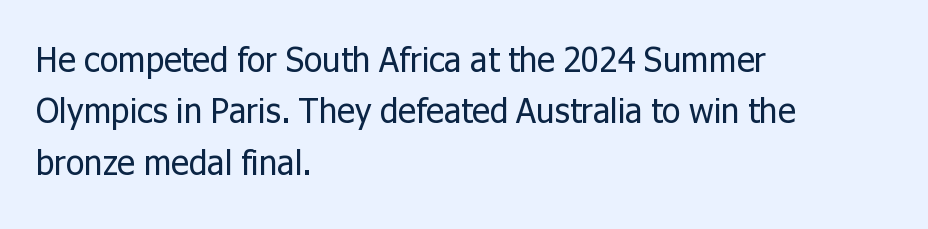
Students, observe: this is what conventionally led text looks like. Underline: absent. Each letter keeps its own natural width here, so spacing adapts to shape. The letterforms sit at book weight or below. Characters follow at the spacing the type designer built in.
